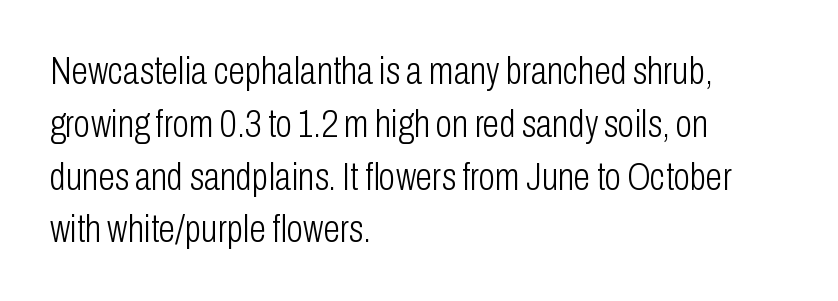
Q: Is the text bold? A: No.
Q: Is the text italic (slanted)? A: No, it is upright.
Q: Is the typeface a serif or a sans-serif typeface? A: Sans-serif.
Q: Is the text underlined? A: No.
Q: How is the paragraph aligned? A: Left-aligned.
Q: Is the spacing between letters normal or unusually wide? A: Normal.
Q: Is the spacing between lines tight, normal or loose? A: Normal.
Q: Width (condensed, normal, or wide)? A: Condensed.
Q: Stroke contrast? A: Low.
Q: x-height? A: Medium.
Q: Monospaced? A: No.
